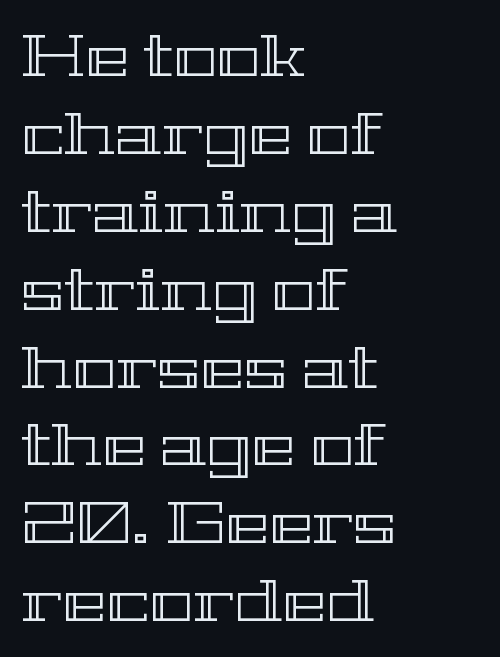
{"italic": "no", "width": "wide", "x_height": "medium", "monospaced": "no", "underline": "no", "align": "left", "line_spacing": "normal", "line_spacing_ratio": 1.32, "letter_spacing": "normal", "letter_spacing_em": 0.0, "glyph_px": 59}
